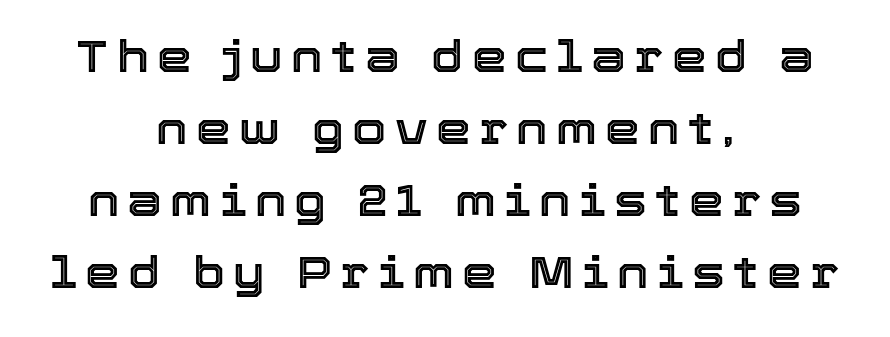
The image shows 44 px text type, upright; set centered, normal line spacing (1.64x), not underlined; a medium x-height.
